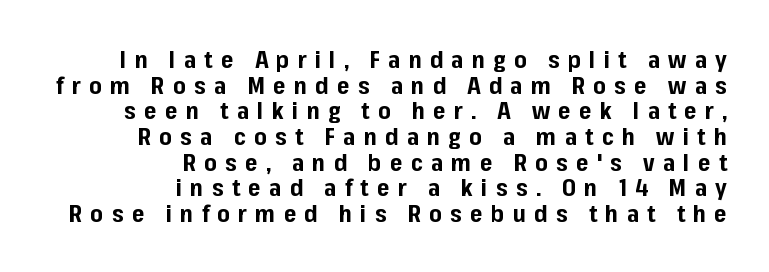
Q: Is the text bold? A: Yes.
Q: Is the text italic (slanted)? A: No, it is upright.
Q: Is the text underlined? A: No.
Q: How is the paragraph aligned? A: Right-aligned.
Q: Is the spacing between letters normal or unusually wide? A: Unusually wide.
Q: Is the spacing between lines tight, normal or loose? A: Tight.
